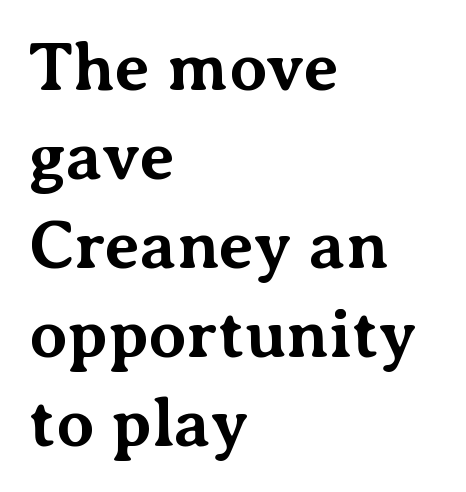
Q: Is the text bold? A: Yes.
Q: Is the text italic (slanted)? A: No, it is upright.
Q: Is the typeface a serif or a sans-serif typeface? A: Serif.
Q: Is the text underlined? A: No.
Q: How is the paragraph aligned? A: Left-aligned.
Q: Is the spacing between letters normal or unusually wide? A: Normal.
Q: Is the spacing between lines tight, normal or loose? A: Normal.
Q: Width (condensed, normal, or wide)? A: Normal.
Q: Stroke contrast? A: Medium.
Q: x-height? A: Medium.
Q: Monospaced? A: No.
